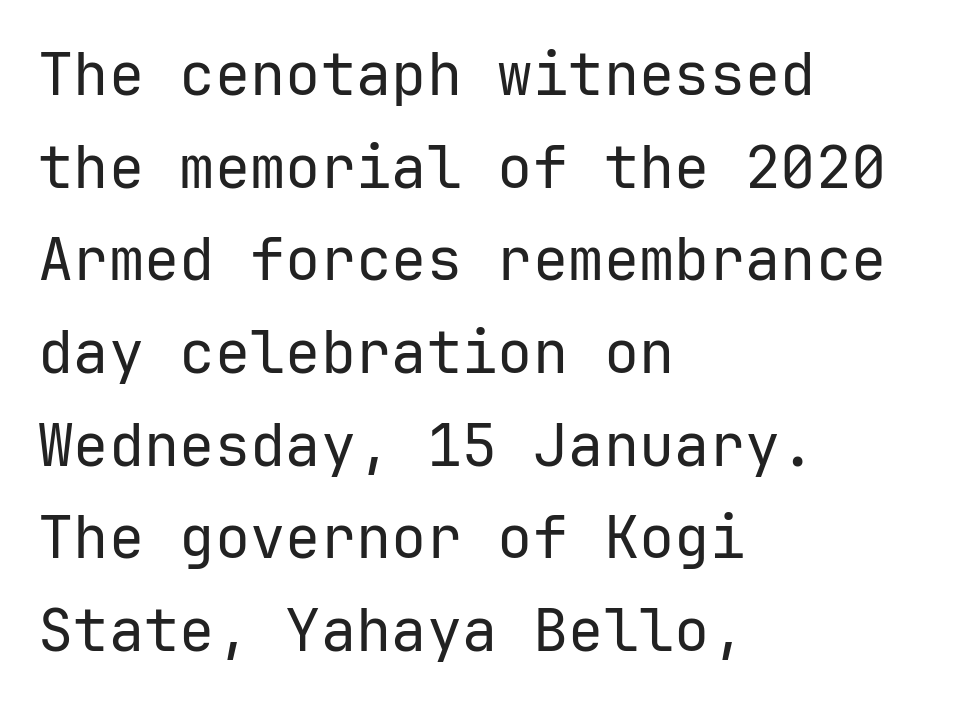
{"serif": "no", "italic": "no", "bold": "no", "weight": "regular", "width": "normal", "stroke_contrast": "low", "x_height": "medium", "underline": "no", "align": "left", "line_spacing": "normal", "line_spacing_ratio": 1.57, "letter_spacing": "normal", "letter_spacing_em": 0.0, "glyph_px": 59}
